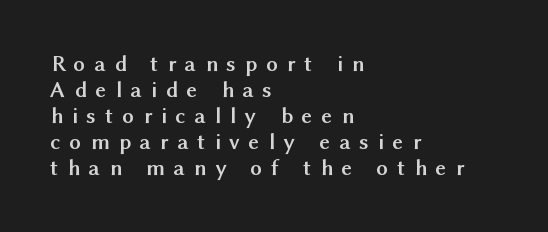
Q: Is the text bold? A: Yes.
Q: Is the text italic (slanted)? A: No, it is upright.
Q: Is the text underlined? A: No.
Q: How is the paragraph aligned? A: Left-aligned.
Q: Is the spacing between letters normal or unusually wide? A: Unusually wide.
Q: Is the spacing between lines tight, normal or loose? A: Tight.
